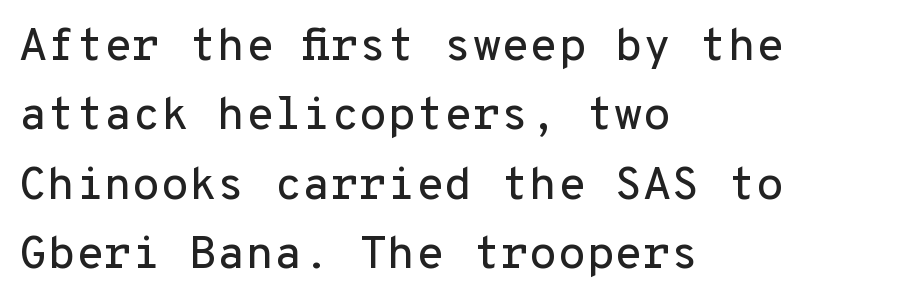
Q: Is the text italic (slanted)? A: No, it is upright.
Q: Is the typeface a serif or a sans-serif typeface? A: Sans-serif.
Q: Is the text underlined? A: No.
Q: How is the paragraph aligned? A: Left-aligned.
Q: Is the spacing between letters normal or unusually wide? A: Normal.
Q: Is the spacing between lines tight, normal or loose? A: Normal.
Q: Width (condensed, normal, or wide)? A: Normal.
Q: Stroke contrast? A: Low.
Q: x-height? A: Medium.
Q: Monospaced? A: Yes.
